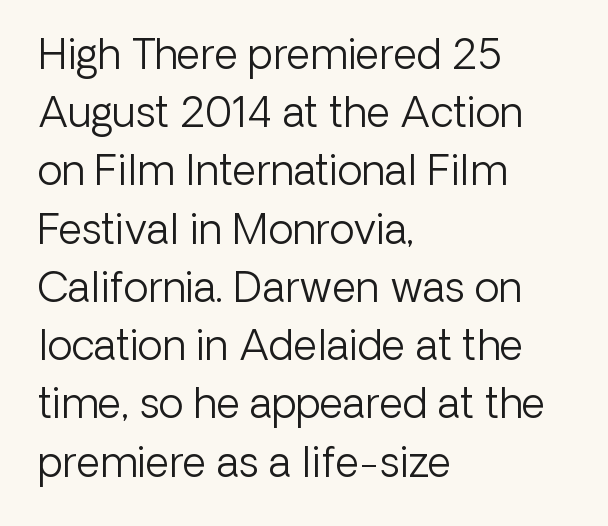
{"serif": "no", "italic": "no", "bold": "no", "weight": "light", "width": "normal", "stroke_contrast": "low", "x_height": "medium", "monospaced": "no", "underline": "no", "align": "left", "line_spacing": "normal", "line_spacing_ratio": 1.42, "letter_spacing": "normal", "letter_spacing_em": 0.0, "glyph_px": 41}
